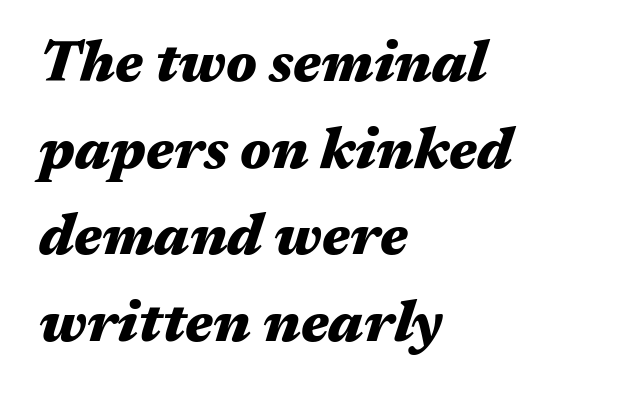
The paragraph has a hard left edge and a soft right edge. Beneath every word, the page is bare. Rows of type keep a routine distance in the vertical direction. Summary of weight: heavy, a full bold. Is the type slanted? Yes — the strokes lean at a clear angle.
